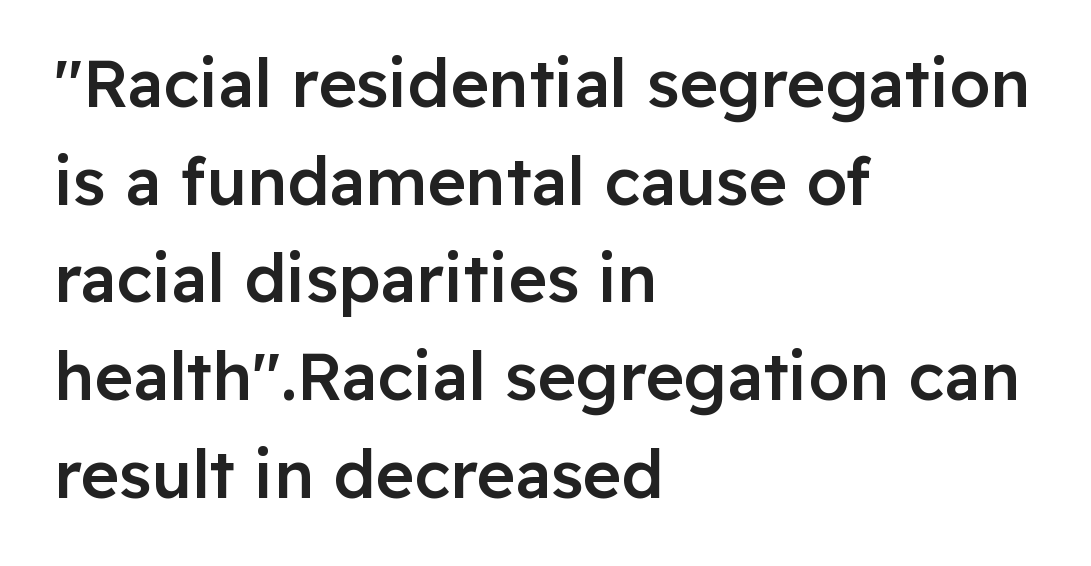
Q: Is the text bold? A: Semi-bold.
Q: Is the text italic (slanted)? A: No, it is upright.
Q: Is the typeface a serif or a sans-serif typeface? A: Sans-serif.
Q: Is the text underlined? A: No.
Q: How is the paragraph aligned? A: Left-aligned.
Q: Is the spacing between letters normal or unusually wide? A: Normal.
Q: Is the spacing between lines tight, normal or loose? A: Normal.
Q: Width (condensed, normal, or wide)? A: Normal.
Q: Stroke contrast? A: Low.
Q: x-height? A: Medium.
Q: Monospaced? A: No.
